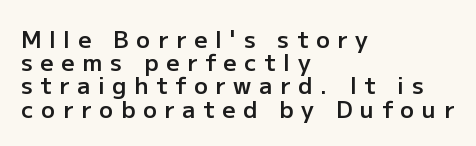
Display-style spreading of the glyphs; the letterfit is very open. If you drew a line through each stem, it would be perfectly vertical. I'd describe the lettering as semibold — firm but not a full bold. Reading down the block, your eye returns to a fixed left position each line. Very little white space separates one row of letters from the next.
